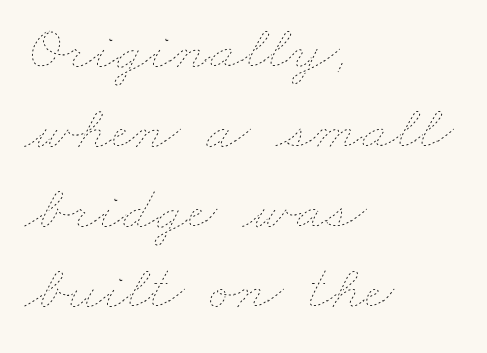
{"bold": "no", "weight": "thin", "width": "wide", "stroke_contrast": "low", "x_height": "small", "monospaced": "no", "underline": "no", "align": "left", "line_spacing": "normal", "line_spacing_ratio": 1.25, "letter_spacing": "normal", "letter_spacing_em": 0.0, "glyph_px": 64}
